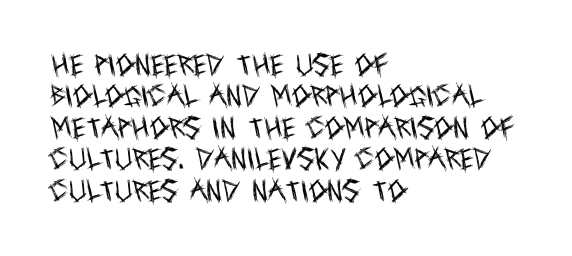
What stands out about the letter spacing? Nothing — it is the standard amount. Unmarked baselines from the first word to the last. The rendering anchors every line to the left-hand side. Regarding leading, the lines here are spaced in the standard way. Compared with a typical body face, this is equally light or lighter still. In terms of posture, this sample is upright.
